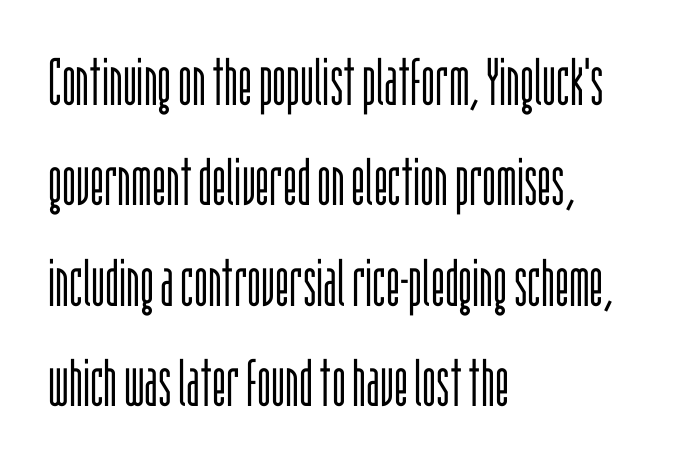
Each word holds together tightly as a unit, with standard inter-letter gaps. Are there feet on the stems? There aren't — it's a sans. A normal amount of white space separates one row of letters from the next. Is this a fixed-width face? No — the glyphs have proportional, varying widths. Quick note: not italic, upright. The characters are drawn with everyday or finer stroke widths.
